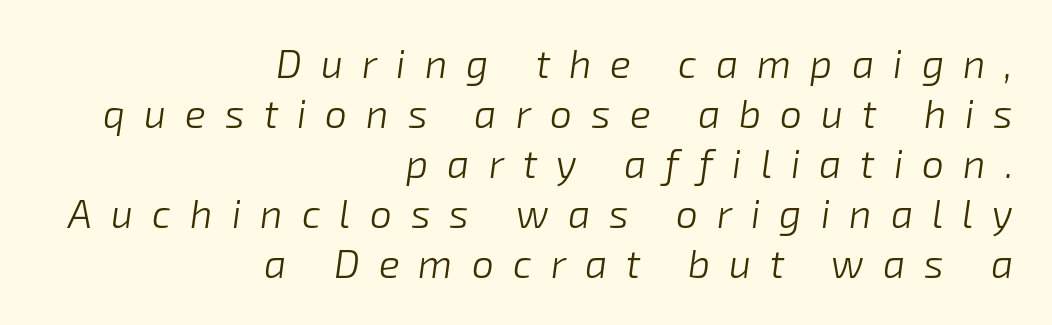
The image shows 39 px light type, italic (leaning right); set right-aligned, normal line spacing (1.28x), unusually wide letter spacing (+0.49 em), not underlined; low stroke contrast and a medium x-height.
